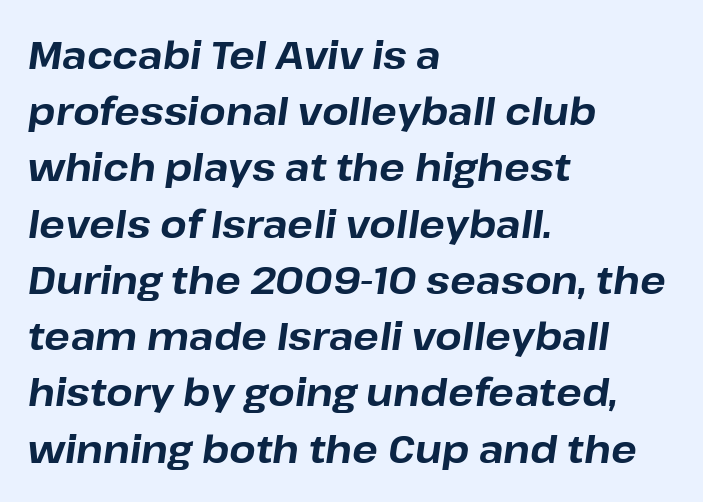
{"italic": "yes", "lean": "right", "slant_degrees": 8, "bold": "yes", "weight": "bold", "width": "normal", "stroke_contrast": "low", "x_height": "medium", "monospaced": "no", "underline": "no", "align": "left", "line_spacing": "normal", "line_spacing_ratio": 1.48, "letter_spacing": "normal", "letter_spacing_em": 0.0, "glyph_px": 38}
